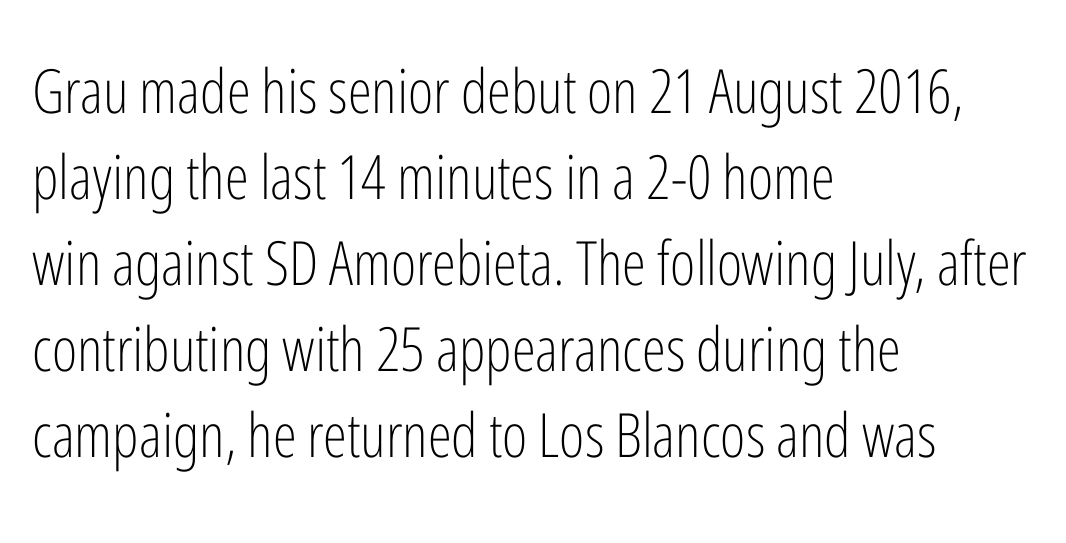
Q: Is the text bold? A: No.
Q: Is the text italic (slanted)? A: No, it is upright.
Q: Is the typeface a serif or a sans-serif typeface? A: Sans-serif.
Q: Is the text underlined? A: No.
Q: How is the paragraph aligned? A: Left-aligned.
Q: Is the spacing between letters normal or unusually wide? A: Normal.
Q: Is the spacing between lines tight, normal or loose? A: Normal.
Q: Width (condensed, normal, or wide)? A: Condensed.
Q: Stroke contrast? A: Low.
Q: x-height? A: Medium.
Q: Monospaced? A: No.
